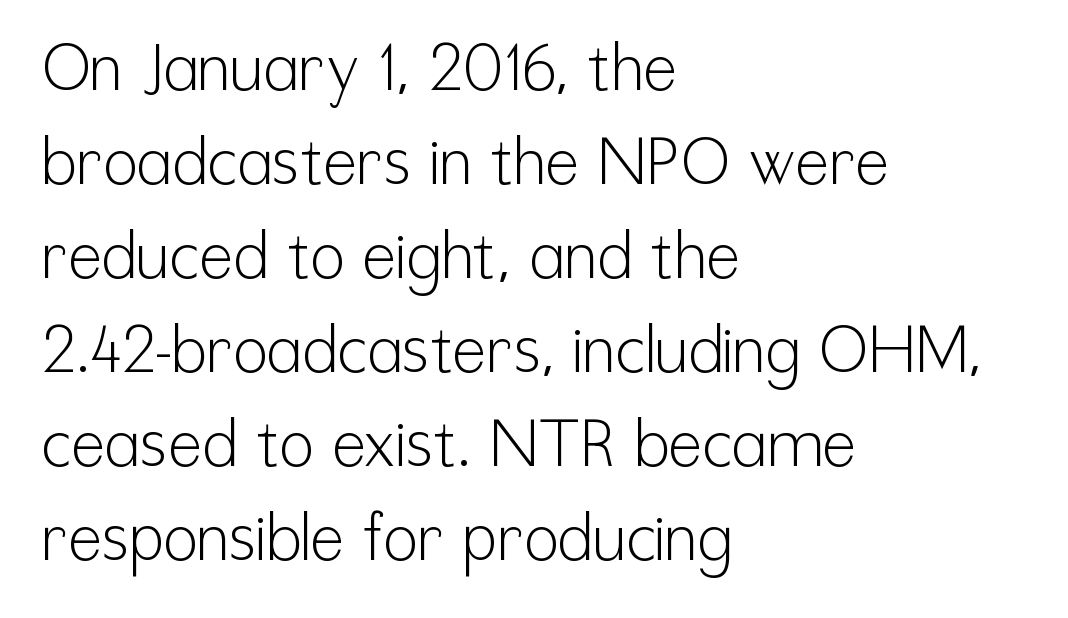
The image shows 64 px light, condensed sans-serif type, upright; set left-aligned, normal line spacing (1.47x), normal letter spacing, not underlined; low stroke contrast and a medium x-height.
